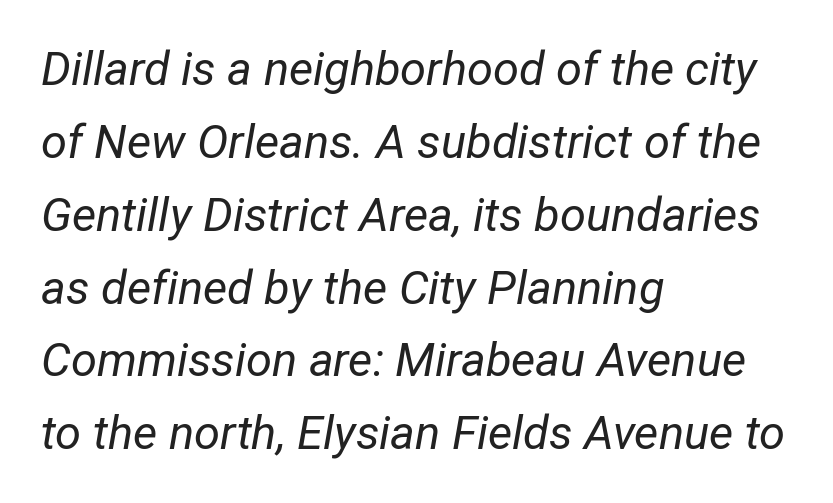
Q: Is the text bold? A: No.
Q: Is the text italic (slanted)? A: Yes, it leans right by about 12 degrees.
Q: Is the text underlined? A: No.
Q: How is the paragraph aligned? A: Left-aligned.
Q: Is the spacing between letters normal or unusually wide? A: Normal.
Q: Is the spacing between lines tight, normal or loose? A: Normal.
Q: Width (condensed, normal, or wide)? A: Condensed.
Q: Stroke contrast? A: Low.
Q: x-height? A: Medium.
Q: Monospaced? A: No.
